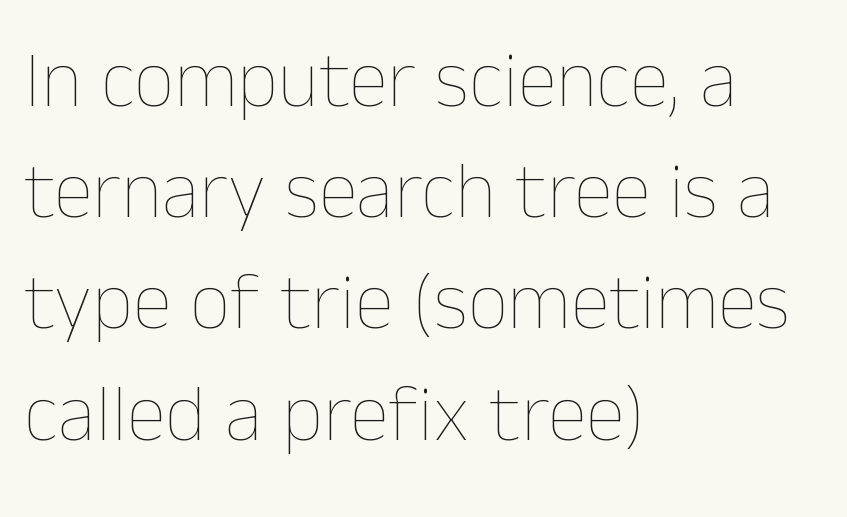
The image shows 80 px thin type, upright; set left-aligned, normal line spacing (1.39x), normal letter spacing, not underlined; low stroke contrast and a medium x-height.
